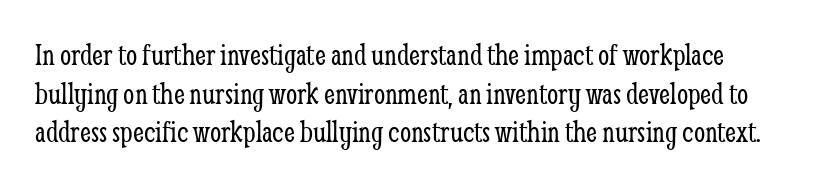
{"serif": "yes", "italic": "no", "bold": "no", "weight": "light", "width": "condensed", "stroke_contrast": "low", "x_height": "medium", "monospaced": "no", "underline": "no", "line_spacing_ratio": 1.21, "letter_spacing": "normal", "letter_spacing_em": 0.0, "glyph_px": 32}
